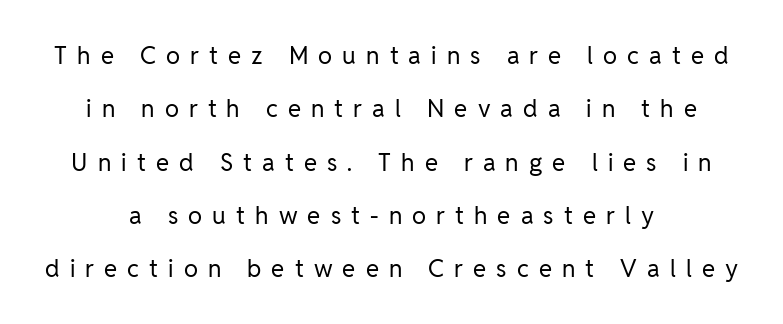
The image shows 24 px text type, upright; set centered, loose line spacing (2.22x), unusually wide letter spacing (+0.42 em), not underlined.
